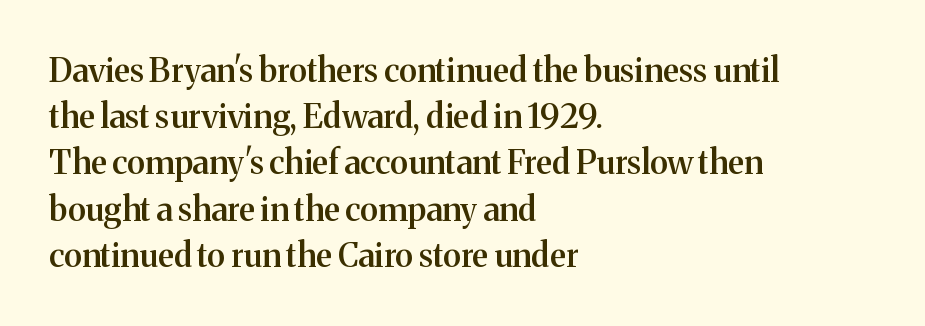
Q: Is the text bold? A: Semi-bold.
Q: Is the text italic (slanted)? A: No, it is upright.
Q: Is the typeface a serif or a sans-serif typeface? A: Serif.
Q: Is the text underlined? A: No.
Q: How is the paragraph aligned? A: Left-aligned.
Q: Is the spacing between letters normal or unusually wide? A: Normal.
Q: Is the spacing between lines tight, normal or loose? A: Normal.
Q: Width (condensed, normal, or wide)? A: Normal.
Q: Stroke contrast? A: Medium.
Q: x-height? A: Medium.
Q: Monospaced? A: No.
